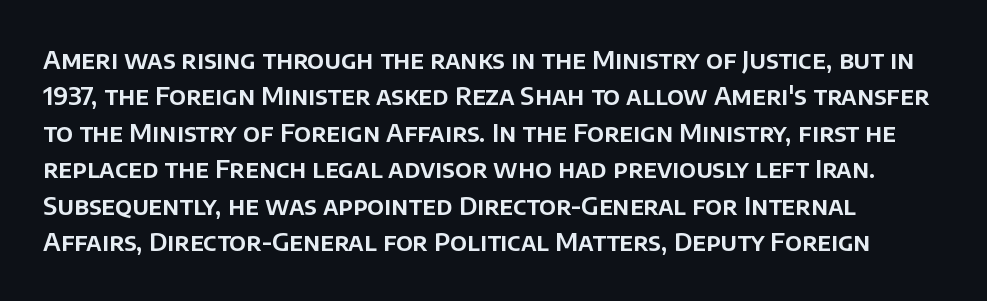
The image shows 25 px text type, upright; set normal line spacing (1.46x), normal letter spacing, not underlined.
